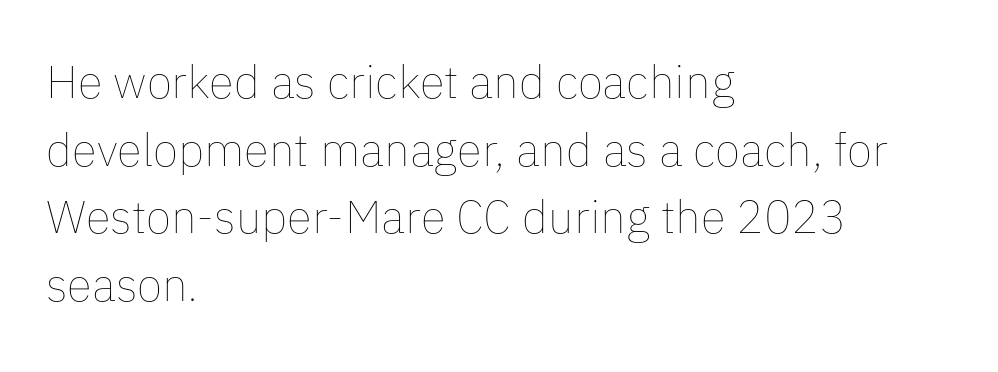
The image shows 46 px thin type, upright; set left-aligned, normal line spacing (1.47x), normal letter spacing, not underlined; low stroke contrast and a medium x-height.
